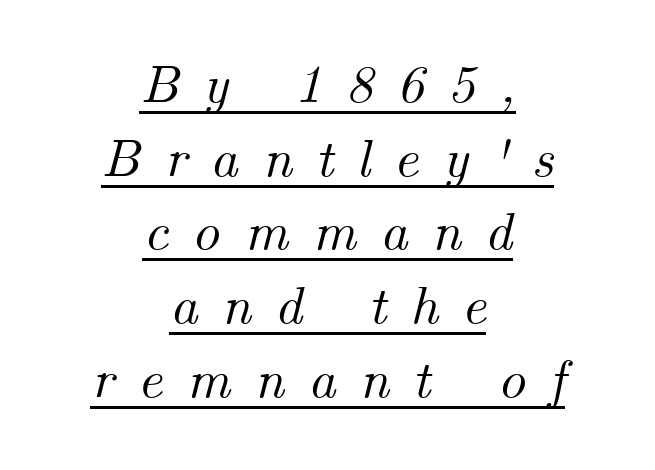
Looks like regular typesetting: each glyph gets only the width it needs. The rendering positions every line midway between the sides. In designer terms, the underline attribute is active on this setting. There's an unmistakable incline to the writing here. Characters follow at a spacing far wider than the type designer built in.
